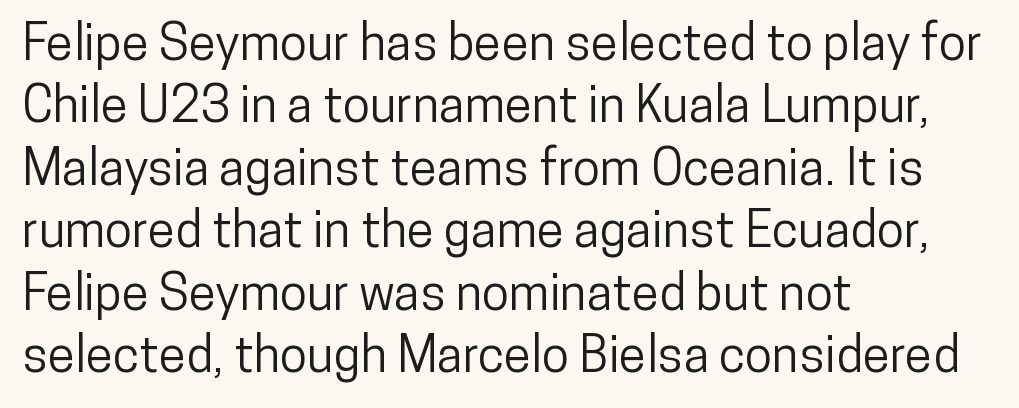
Q: Is the text italic (slanted)? A: No, it is upright.
Q: Is the typeface a serif or a sans-serif typeface? A: Sans-serif.
Q: Is the text underlined? A: No.
Q: How is the paragraph aligned? A: Left-aligned.
Q: Is the spacing between letters normal or unusually wide? A: Normal.
Q: Is the spacing between lines tight, normal or loose? A: Normal.
Q: Width (condensed, normal, or wide)? A: Condensed.
Q: Stroke contrast? A: Low.
Q: x-height? A: Medium.
Q: Monospaced? A: No.
